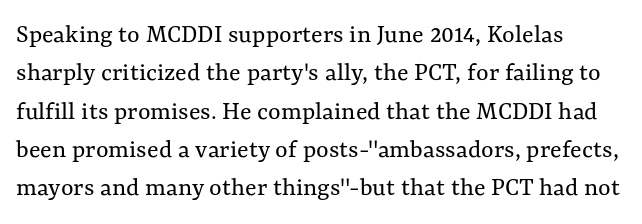
The image shows 27 px text type, upright; set left-aligned, normal line spacing (1.42x), normal letter spacing, not underlined.
